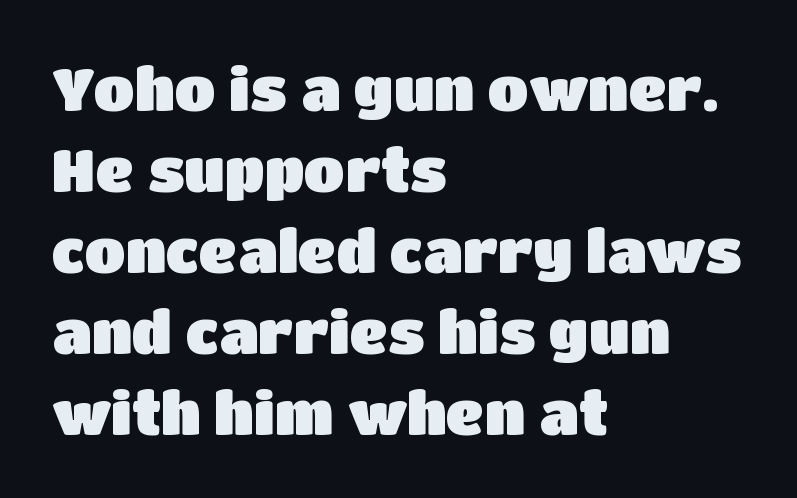
Q: Is the text italic (slanted)? A: No, it is upright.
Q: Is the typeface a serif or a sans-serif typeface? A: Sans-serif.
Q: Is the text underlined? A: No.
Q: How is the paragraph aligned? A: Left-aligned.
Q: Is the spacing between letters normal or unusually wide? A: Normal.
Q: Is the spacing between lines tight, normal or loose? A: Normal.
Q: Width (condensed, normal, or wide)? A: Normal.
Q: Stroke contrast? A: Low.
Q: x-height? A: Large.
Q: Monospaced? A: No.
